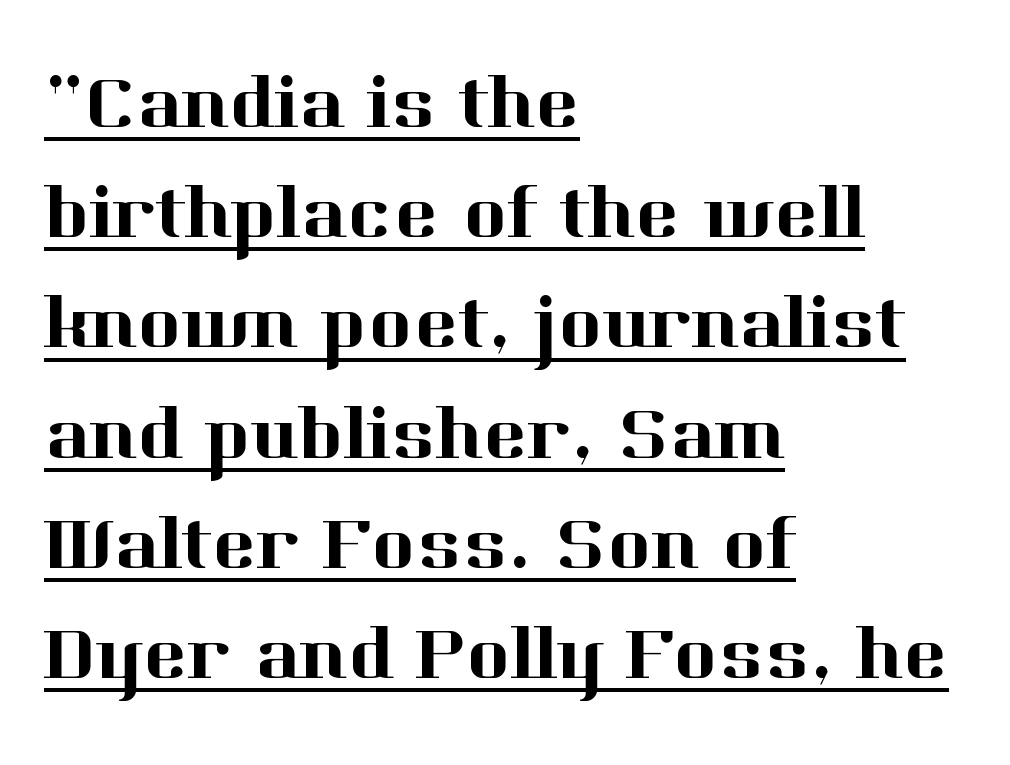
The image shows 75 px serif type, upright; set left-aligned, normal line spacing (1.47x), normal letter spacing, underlined; high stroke contrast and a medium x-height.
